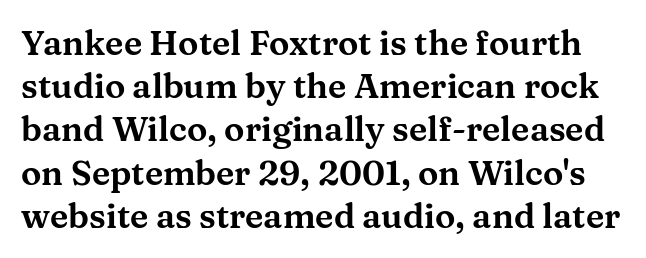
{"serif": "yes", "italic": "no", "width": "wide", "stroke_contrast": "medium", "x_height": "medium", "monospaced": "no", "underline": "no", "line_spacing": "normal", "line_spacing_ratio": 1.27, "letter_spacing": "normal", "letter_spacing_em": 0.0, "glyph_px": 34}
